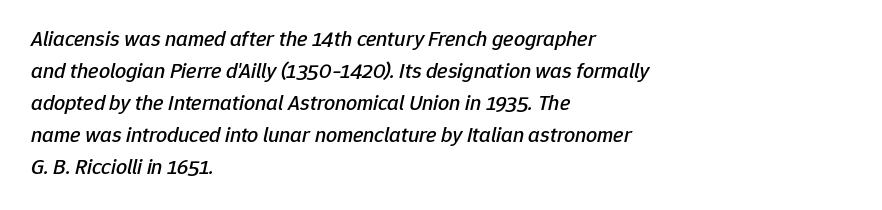
The image shows 22 px text type, italic (leaning right); set left-aligned, normal line spacing (1.45x), normal letter spacing, not underlined.
